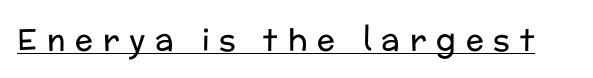
Q: Is the text bold? A: No.
Q: Is the text italic (slanted)? A: No, it is upright.
Q: Is the typeface a serif or a sans-serif typeface? A: Sans-serif.
Q: Is the text underlined? A: Yes.
Q: Is the spacing between letters normal or unusually wide? A: Unusually wide.
Q: Width (condensed, normal, or wide)? A: Normal.
Q: Stroke contrast? A: Low.
Q: x-height? A: Medium.
Q: Monospaced? A: No.
